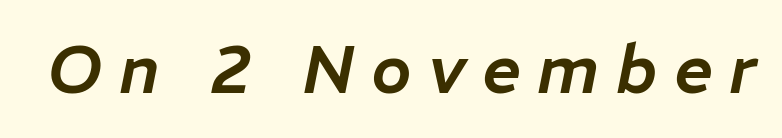
Characters are canted at an angle relative to the baseline's perpendicular. Each letter keeps its own natural width here, so spacing adapts to shape. The passage shown has open, widely tracked lettering throughout. Underlining? Definitely not there.
